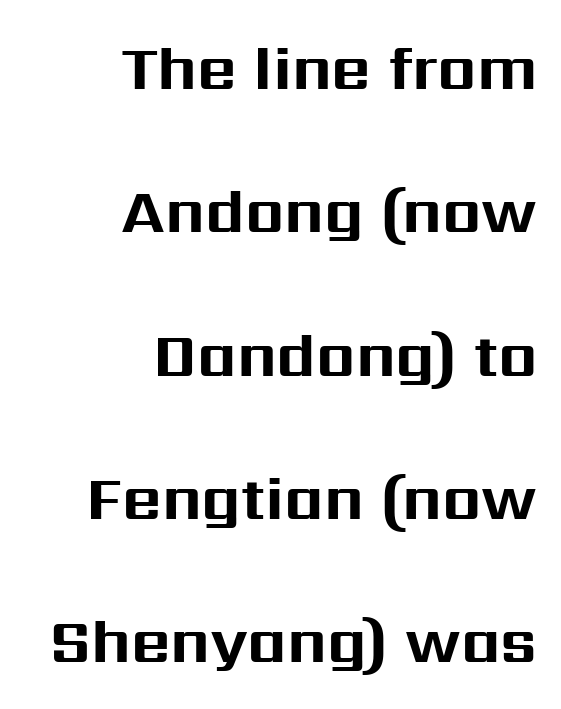
The image shows 61 px bold sans-serif type, upright; set right-aligned, loose line spacing (2.35x), normal letter spacing, not underlined; medium stroke contrast and a medium x-height.
